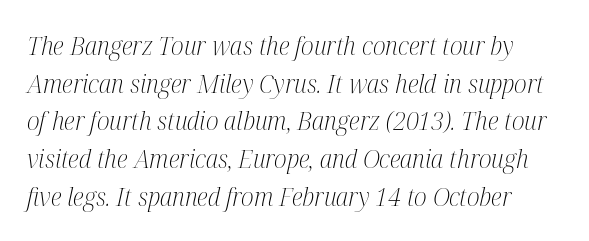
{"italic": "yes", "lean": "right", "slant_degrees": 12, "bold": "no", "underline": "no", "line_spacing": "normal", "line_spacing_ratio": 1.45, "letter_spacing": "normal", "letter_spacing_em": 0.0, "glyph_px": 26}
